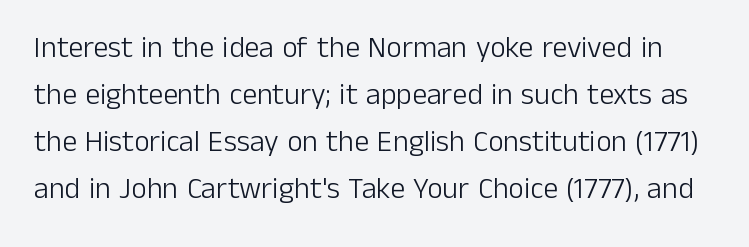
The image shows 30 px light sans-serif type, upright; set normal line spacing (1.57x), normal letter spacing, not underlined; low stroke contrast and a medium x-height.
